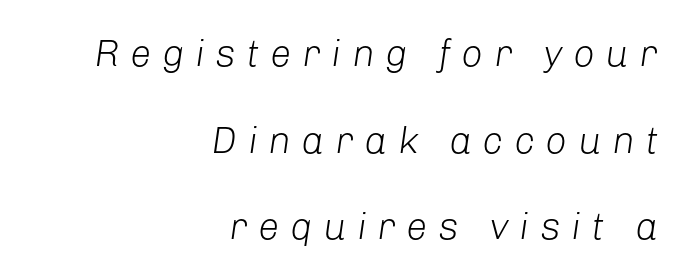
{"italic": "yes", "lean": "right", "slant_degrees": 8, "bold": "no", "weight": "light", "width": "normal", "stroke_contrast": "low", "x_height": "medium", "monospaced": "no", "underline": "no", "align": "right", "line_spacing": "loose", "line_spacing_ratio": 2.28, "letter_spacing": "wide", "letter_spacing_em": 0.28, "glyph_px": 38}
